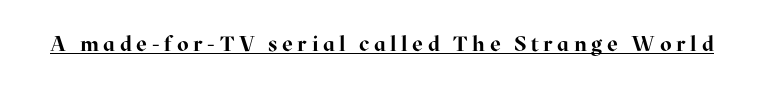
The image shows 21 px bold type, upright; set unusually wide letter spacing (+0.22 em), underlined.
